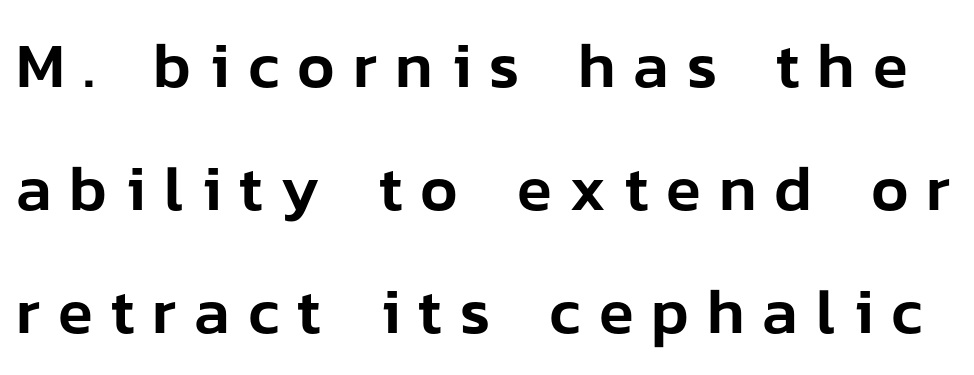
Proportional: the letters do not fall into vertical columns. Italic: no, the glyphs are upright roman. The space beneath each line is pristine and unruled. Tracking here is generous; glyphs stand well apart from one another.
